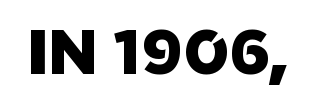
{"serif": "no", "width": "normal", "stroke_contrast": "low", "x_height": "large", "monospaced": "no", "underline": "no", "letter_spacing": "normal", "letter_spacing_em": 0.0, "glyph_px": 63}
